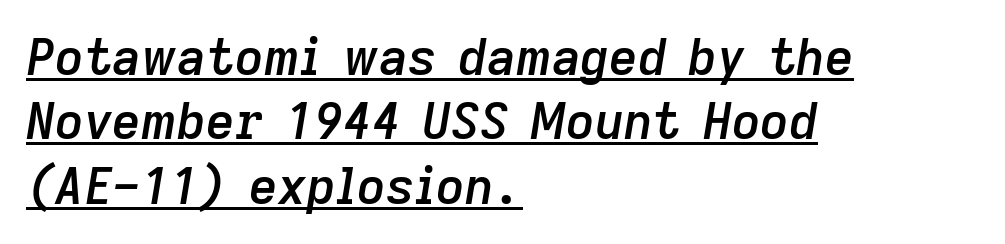
Q: Is the text bold? A: Semi-bold.
Q: Is the text italic (slanted)? A: Yes, it leans right by about 9 degrees.
Q: Is the text underlined? A: Yes.
Q: How is the paragraph aligned? A: Left-aligned.
Q: Is the spacing between letters normal or unusually wide? A: Normal.
Q: Is the spacing between lines tight, normal or loose? A: Normal.
Q: Width (condensed, normal, or wide)? A: Normal.
Q: Stroke contrast? A: Low.
Q: x-height? A: Medium.
Q: Monospaced? A: No.
